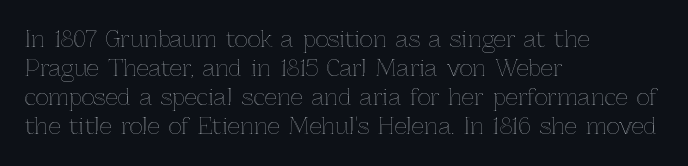
{"italic": "no", "underline": "no", "align": "left", "line_spacing": "normal", "line_spacing_ratio": 1.32, "letter_spacing": "normal", "letter_spacing_em": 0.0, "glyph_px": 22}
